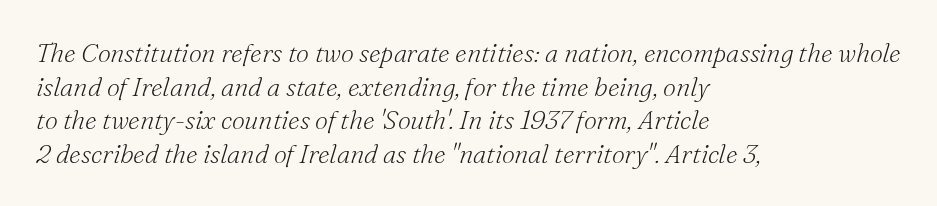
Alignment: flush left. Is there much room between lines? A standard amount, neither cramped nor airy. Inter-character spacing is left at the font's built-in metrics. Is the type slanted? Yes — the strokes lean at a clear angle.
